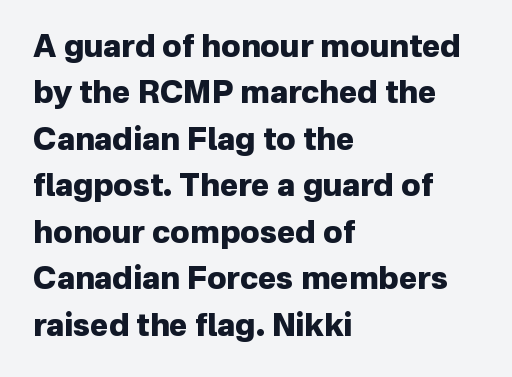
The image shows 31 px heavy sans-serif type, upright; set left-aligned, normal line spacing (1.5x), normal letter spacing, not underlined; low stroke contrast and a medium x-height.
